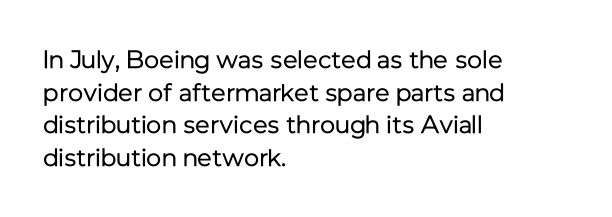
{"italic": "no", "bold": "no", "underline": "no", "align": "left", "line_spacing": "normal", "line_spacing_ratio": 1.31, "letter_spacing": "normal", "letter_spacing_em": 0.0, "glyph_px": 25}
